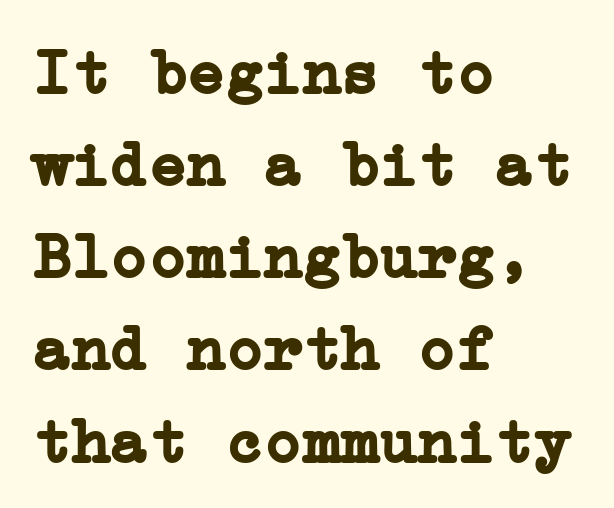
Quick note: underline off. Italic? Not at all — the glyphs are vertical. Stroke thickness is high; the sample reads as a true bold. The vertical gap from one line to the next is medium. There is no visible air inserted between adjacent glyphs. Check where the strokes stop: tiny serifs finish them off.
